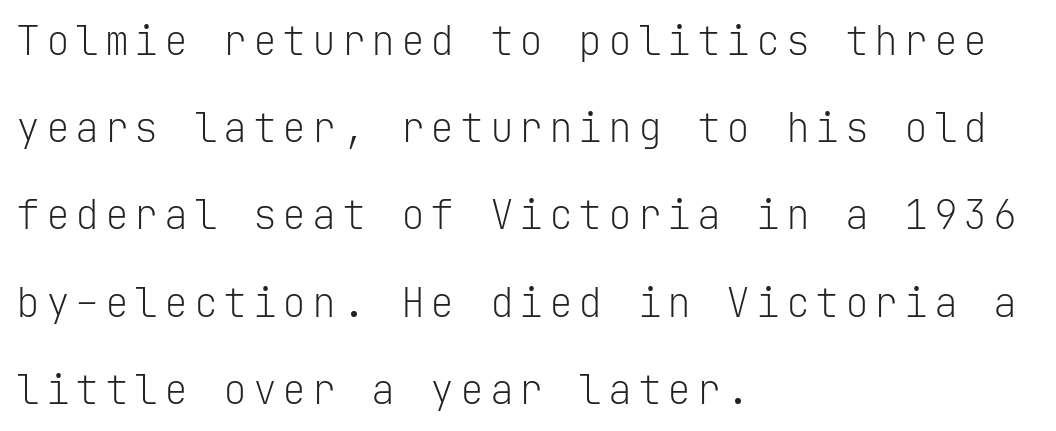
The image shows 40 px light sans-serif type, upright, monospaced; set left-aligned, loose line spacing (2.18x), not underlined; low stroke contrast and a medium x-height.
